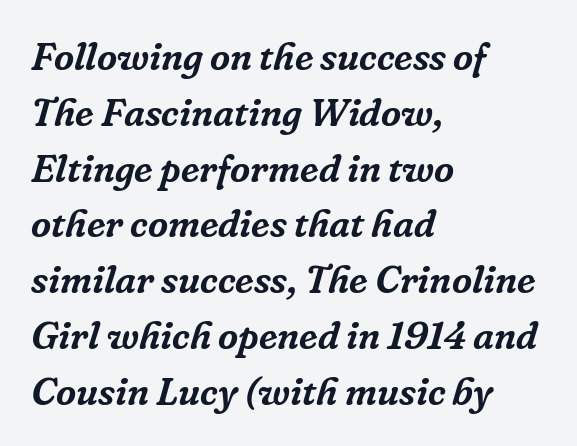
{"serif": "yes", "italic": "yes", "lean": "right", "slant_degrees": 16, "width": "normal", "stroke_contrast": "low", "x_height": "medium", "monospaced": "no", "underline": "no", "align": "left", "line_spacing": "normal", "line_spacing_ratio": 1.43, "letter_spacing": "normal", "letter_spacing_em": 0.0, "glyph_px": 39}
